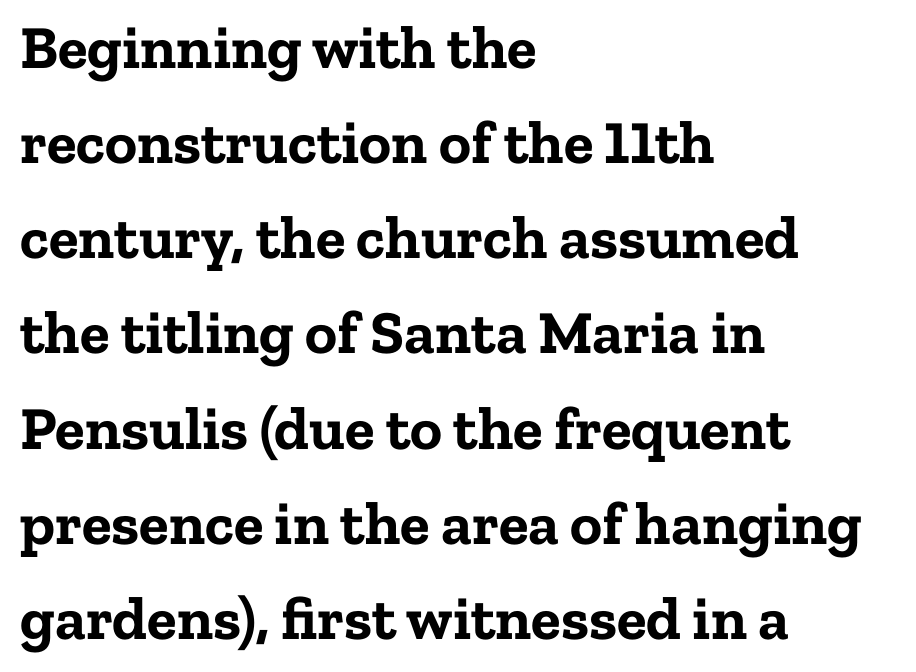
{"serif": "yes", "italic": "no", "bold": "yes", "weight": "bold", "width": "normal", "stroke_contrast": "low", "x_height": "medium", "monospaced": "no", "underline": "no", "align": "left", "line_spacing": "normal", "line_spacing_ratio": 1.56, "letter_spacing": "normal", "letter_spacing_em": 0.0, "glyph_px": 61}
